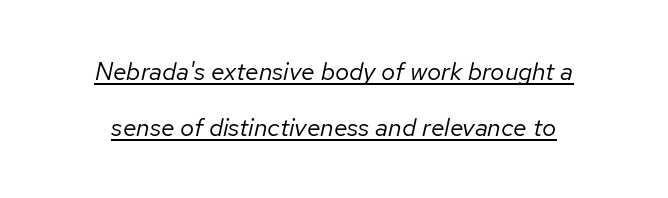
Q: Is the text bold? A: No.
Q: Is the text italic (slanted)? A: Yes, it leans right by about 12 degrees.
Q: Is the text underlined? A: Yes.
Q: Is the spacing between letters normal or unusually wide? A: Normal.
Q: Is the spacing between lines tight, normal or loose? A: Loose.
